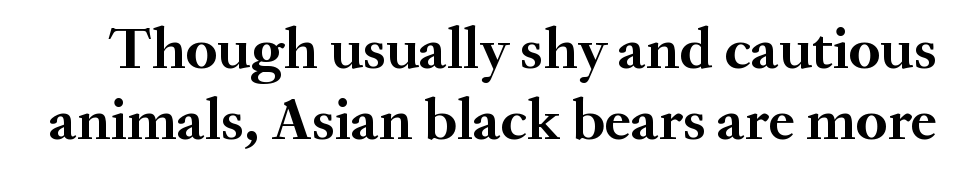
{"serif": "yes", "italic": "no", "bold": "yes", "weight": "semibold", "width": "normal", "stroke_contrast": "medium", "x_height": "small", "monospaced": "no", "underline": "no", "line_spacing_ratio": 1.18, "letter_spacing": "normal", "letter_spacing_em": 0.0, "glyph_px": 60}
